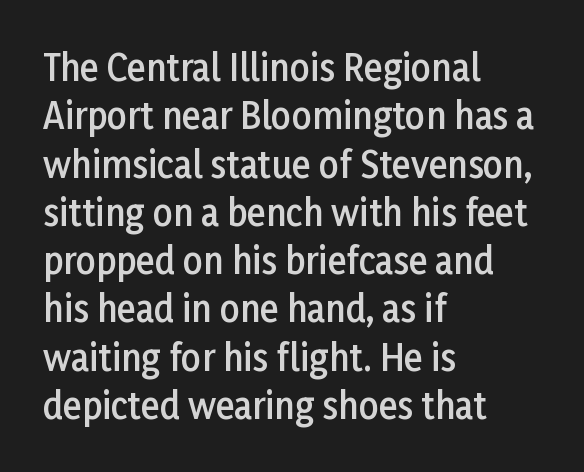
The image shows 35 px semibold sans-serif type, upright; set left-aligned, normal line spacing (1.38x), normal letter spacing, not underlined; low stroke contrast and a medium x-height.
